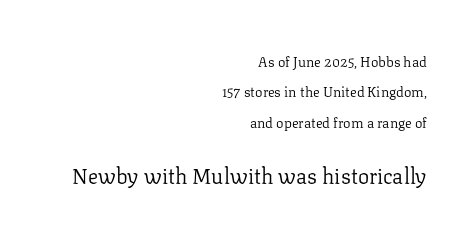
{"italic": "no", "bold": "no", "underline": "no", "align": "right", "line_spacing": "loose", "line_spacing_ratio": 2.17, "letter_spacing": "normal", "letter_spacing_em": 0.0, "larger_block": "second", "size_ratio": 1.5, "glyph_px": 21}
